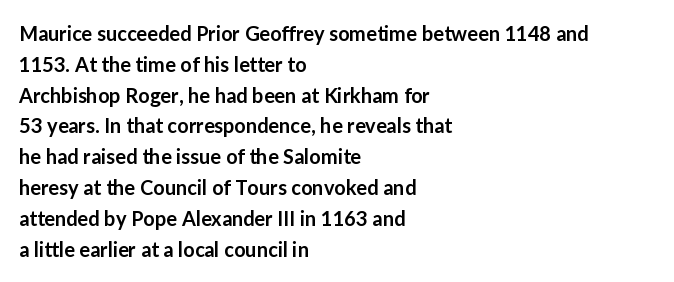
Strokes here are thickened, but only to semibold level. Successive baselines arrive at the customary interval. The axis of the letterforms is exactly vertical. Anything drawn beneath the words? Only blank space. Which margin do the lines hug? The left one — the right edge is uneven. This rendering leaves character spacing at its baseline value.
